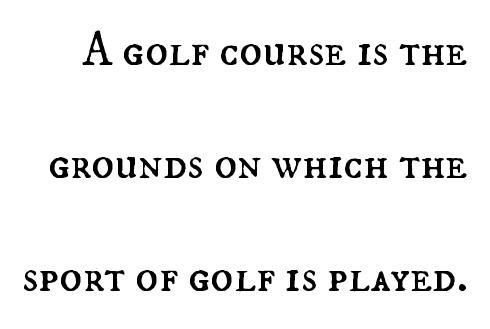
The image shows 47 px regular-weight type, upright; set loose line spacing (2.4x), normal letter spacing, not underlined; medium stroke contrast and a small x-height.
